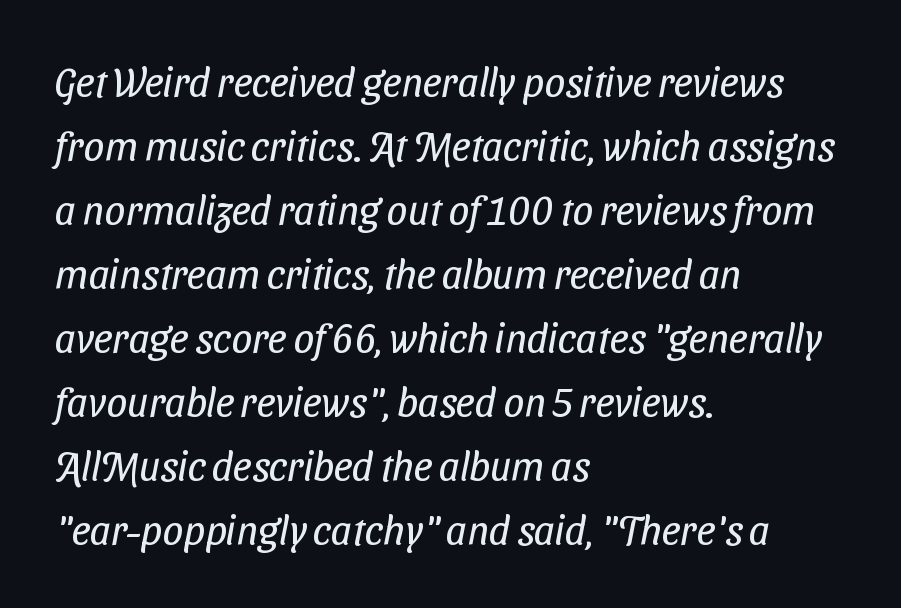
Q: Is the text bold? A: No.
Q: Is the typeface a serif or a sans-serif typeface? A: Sans-serif.
Q: Is the text underlined? A: No.
Q: How is the paragraph aligned? A: Left-aligned.
Q: Is the spacing between letters normal or unusually wide? A: Normal.
Q: Is the spacing between lines tight, normal or loose? A: Normal.
Q: Width (condensed, normal, or wide)? A: Condensed.
Q: Stroke contrast? A: Low.
Q: x-height? A: Medium.
Q: Monospaced? A: No.
